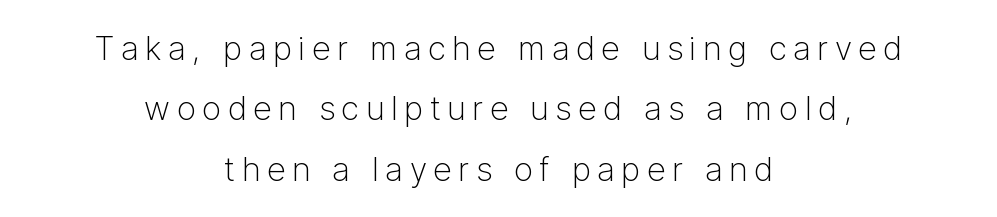
Unbolded letterforms with no extra heft. I'd call this a sans setting — the letters go barefoot. These lines have a slow, spaced-out rhythm from letter to letter. This is roman type, the default non-slanted kind.
